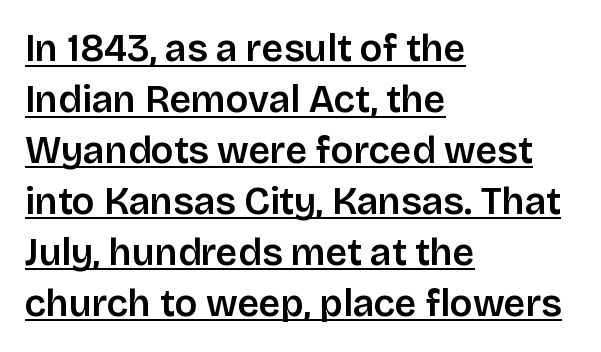
Q: Is the text bold? A: Semi-bold.
Q: Is the text italic (slanted)? A: No, it is upright.
Q: Is the typeface a serif or a sans-serif typeface? A: Sans-serif.
Q: Is the text underlined? A: Yes.
Q: How is the paragraph aligned? A: Left-aligned.
Q: Is the spacing between letters normal or unusually wide? A: Normal.
Q: Is the spacing between lines tight, normal or loose? A: Normal.
Q: Width (condensed, normal, or wide)? A: Normal.
Q: Stroke contrast? A: Low.
Q: x-height? A: Large.
Q: Monospaced? A: No.
